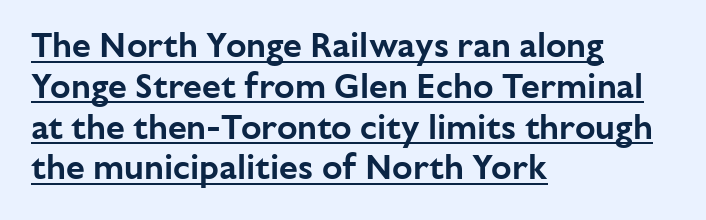
{"serif": "no", "italic": "no", "width": "normal", "stroke_contrast": "low", "x_height": "medium", "monospaced": "no", "underline": "yes", "align": "left", "line_spacing_ratio": 1.2, "letter_spacing": "normal", "letter_spacing_em": 0.0, "glyph_px": 34}
